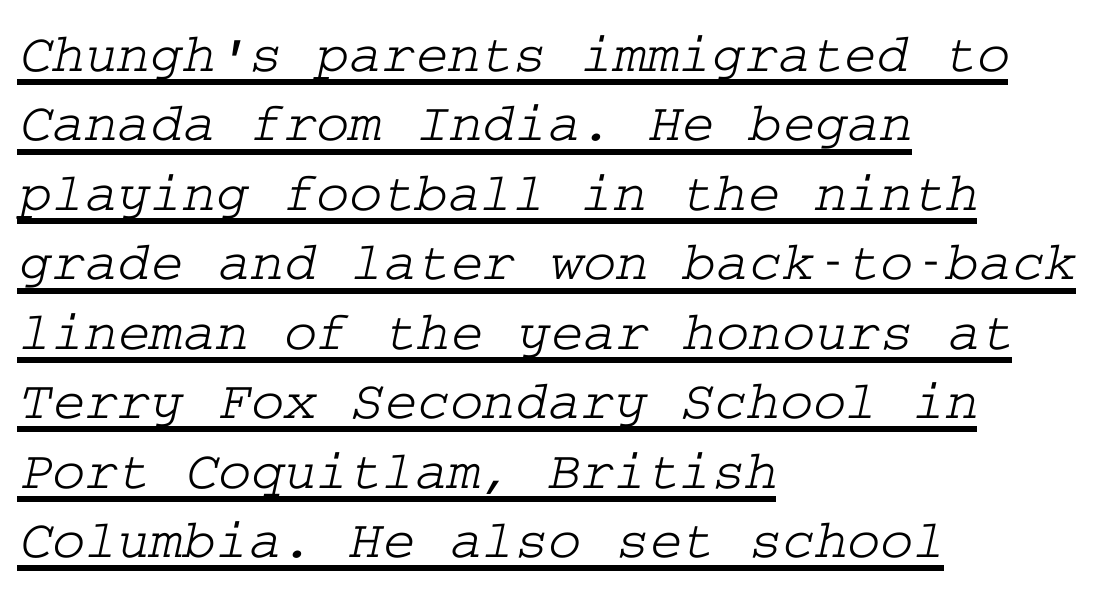
Q: Is the typeface a serif or a sans-serif typeface? A: Serif.
Q: Is the text underlined? A: Yes.
Q: How is the paragraph aligned? A: Left-aligned.
Q: Is the spacing between letters normal or unusually wide? A: Normal.
Q: Width (condensed, normal, or wide)? A: Wide.
Q: Stroke contrast? A: Low.
Q: x-height? A: Medium.
